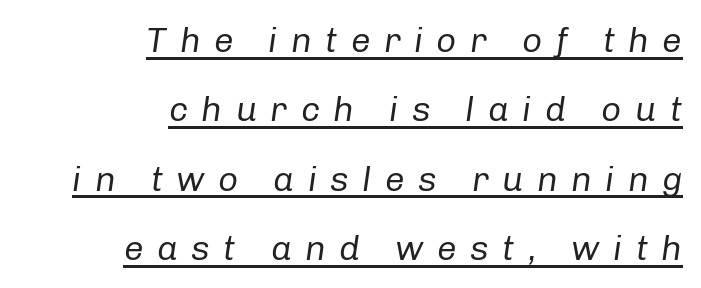
No extra ink here — the face is not bold. Looks like regular typesetting: each glyph gets only the width it needs. Designer's note — italics engaged. Check the space under the baseline: a stroke is drawn there. Horizontally, the lines are justified to the trailing edge only.
